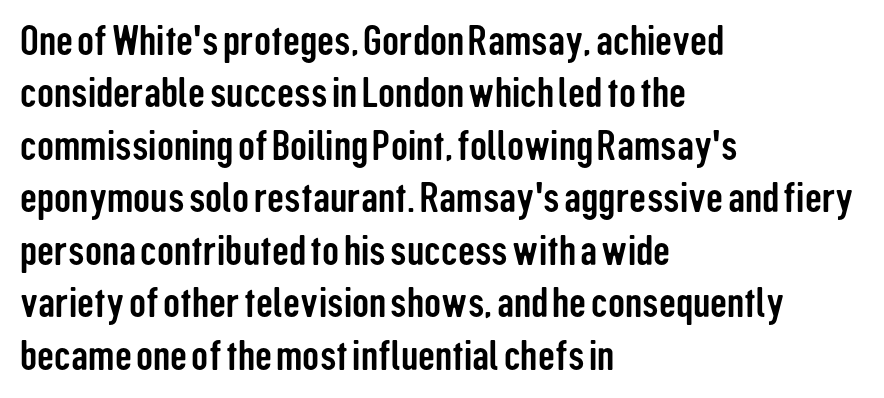
How would I describe the line gaps? Plain and ordinary. The face used here is proportionally spaced, like ordinary book or web type. A typesetter would label this face a sans. Characters follow at the spacing the type designer built in. The type sits square on the baseline with zero lean. In CSS terms this would be text-align: left.
